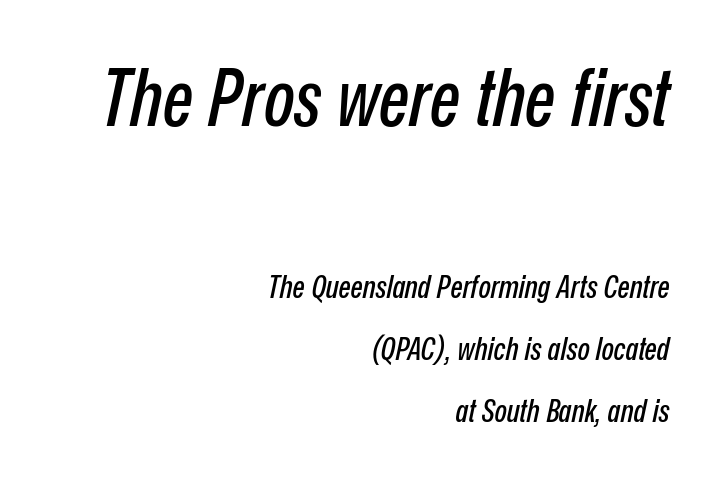
Q: Is the text italic (slanted)? A: Yes, it leans right by about 12 degrees.
Q: Is the text underlined? A: No.
Q: How is the paragraph aligned? A: Right-aligned.
Q: Is the spacing between letters normal or unusually wide? A: Normal.
Q: Is the spacing between lines tight, normal or loose? A: Loose.
Q: Which block of text is set in a larger size, the first (top) or the second (bottom)? A: The first (top) one.
Q: Width (condensed, normal, or wide)? A: Condensed.
Q: Stroke contrast? A: Low.
Q: x-height? A: Medium.
Q: Monospaced? A: No.
